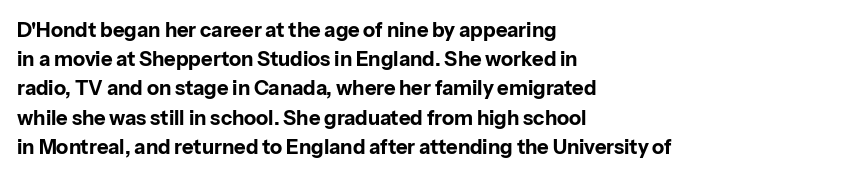
The glyphs are unaccompanied by any horizontal stroke below them. Line spacing here is normal. It's the straight-up-and-down kind of type. A dark, heavy texture on the line: the type is bold. The text block is weighted toward the left margin, trailing off unevenly rightward. Characters follow at the spacing the type designer built in.
